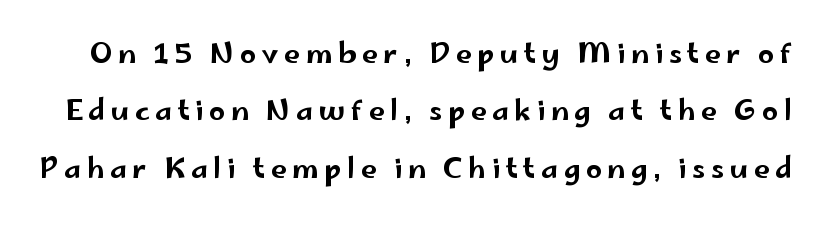
Unlike a traditional serif, this face leaves its strokes unadorned. The area under the type is left untouched. Note the varied advance widths — an 'i' is clearly narrower than an 'm'. No italicization has been applied; the sample stays upright. Quick note: interline space is abundant. The rendering inserts visible extra space after every character.
